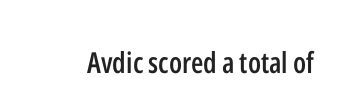
The image shows 29 px semibold, condensed sans-serif type, upright; set normal letter spacing, not underlined; low stroke contrast and a medium x-height.
